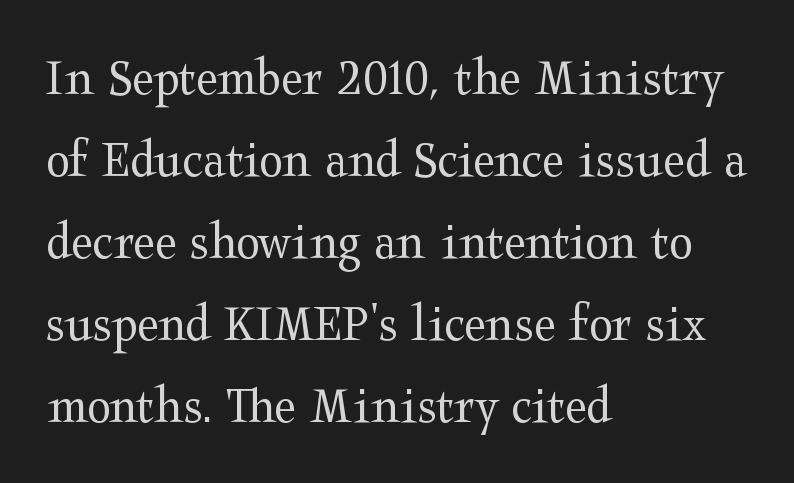
The image shows 55 px regular-weight, wide serif type, upright; set left-aligned, normal line spacing (1.49x), normal letter spacing, not underlined; medium stroke contrast and a medium x-height.
